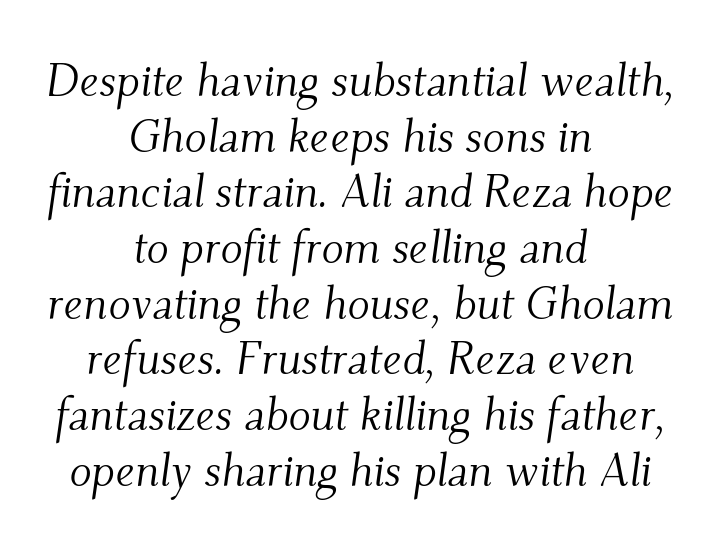
{"serif": "yes", "italic": "yes", "lean": "right", "slant_degrees": 9, "bold": "no", "weight": "light", "width": "normal", "stroke_contrast": "medium", "x_height": "small", "monospaced": "no", "underline": "no", "align": "center", "line_spacing_ratio": 1.21, "letter_spacing": "normal", "letter_spacing_em": 0.0, "glyph_px": 46}
